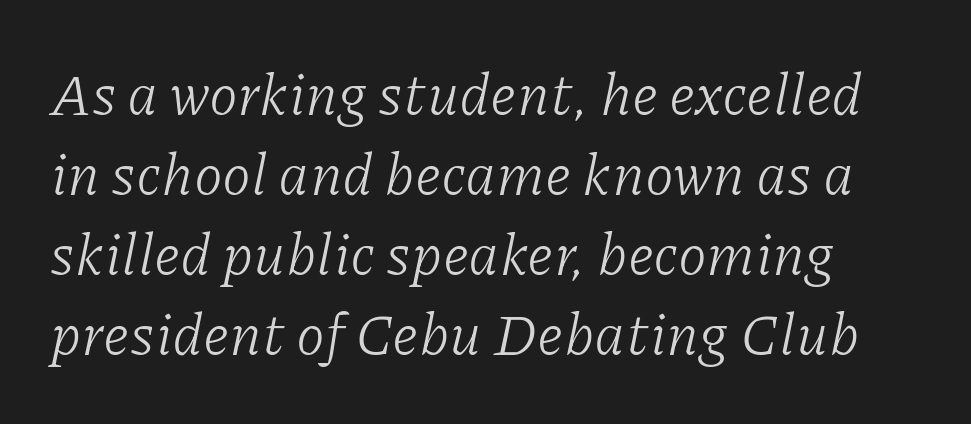
The image shows 58 px light serif type, italic (leaning right); set normal line spacing (1.38x), normal letter spacing, not underlined; low stroke contrast and a medium x-height.
